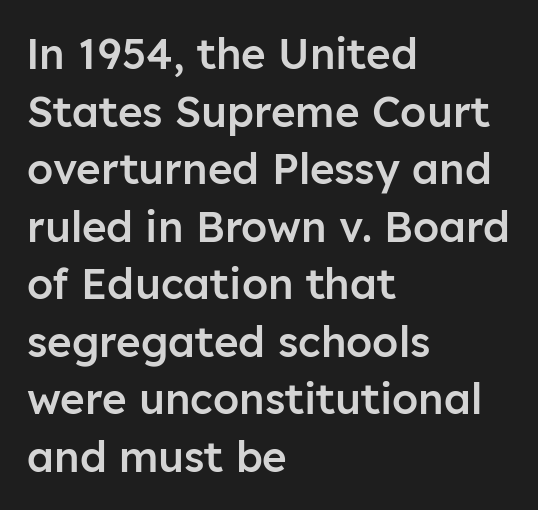
The image shows 42 px semibold sans-serif type, upright; set left-aligned, normal line spacing (1.37x), normal letter spacing, not underlined; low stroke contrast and a medium x-height.
